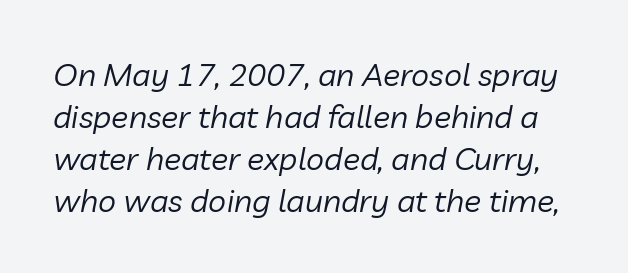
Style check: oblique. Spacing verdict: proportional, widths tailored to each character. Is the type heavy? It reads as light-to-regular instead. Each word holds together tightly as a unit, with standard inter-letter gaps. Regarding leading, the lines here are spaced in the standard way. The area under the type is left untouched.
